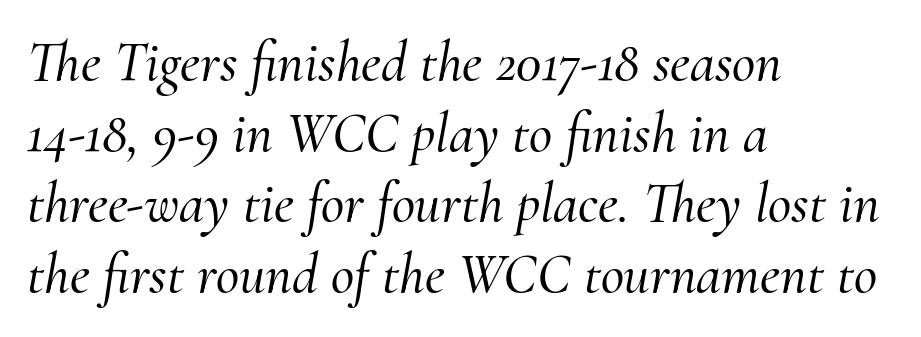
The image shows 57 px serif type, italic (leaning right); set left-aligned, line spacing 1.24x, normal letter spacing, not underlined; medium stroke contrast and a small x-height.
